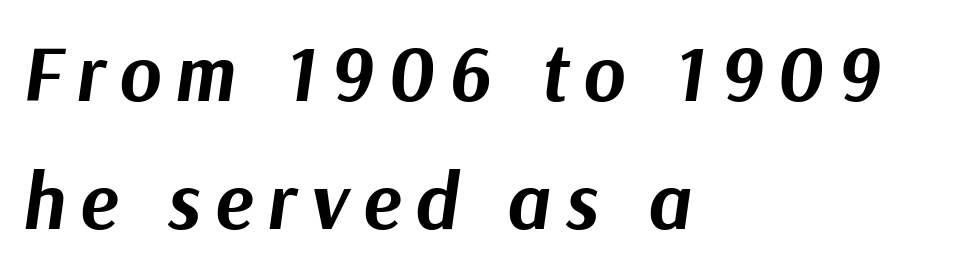
Q: Is the text bold? A: Yes.
Q: Is the text italic (slanted)? A: Yes, it leans right by about 9 degrees.
Q: Is the text underlined? A: No.
Q: How is the paragraph aligned? A: Left-aligned.
Q: Is the spacing between lines tight, normal or loose? A: Normal.
Q: Width (condensed, normal, or wide)? A: Normal.
Q: Stroke contrast? A: Medium.
Q: x-height? A: Medium.
Q: Monospaced? A: No.
